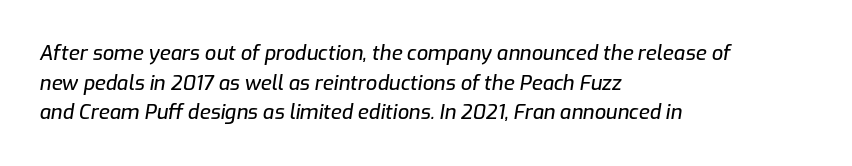
Q: Is the text italic (slanted)? A: Yes, it leans right by about 9 degrees.
Q: Is the text underlined? A: No.
Q: How is the paragraph aligned? A: Left-aligned.
Q: Is the spacing between letters normal or unusually wide? A: Normal.
Q: Is the spacing between lines tight, normal or loose? A: Normal.
